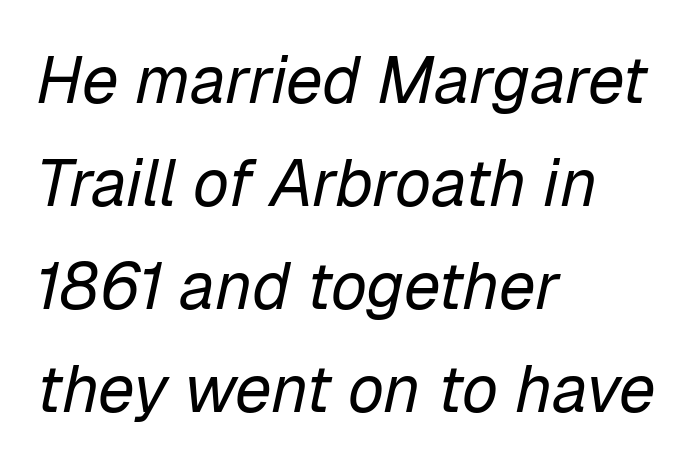
The image shows 66 px regular-weight type, italic (leaning right); set left-aligned, normal line spacing (1.56x), normal letter spacing, not underlined; low stroke contrast and a medium x-height.
